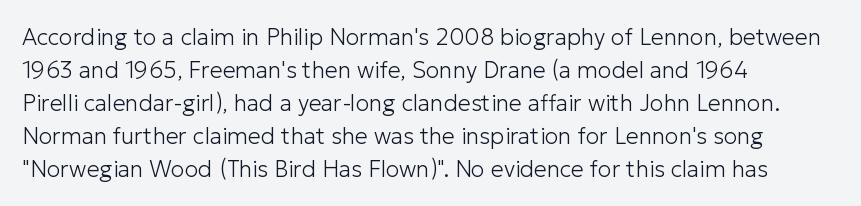
Q: Is the text bold? A: No.
Q: Is the text italic (slanted)? A: No, it is upright.
Q: Is the text underlined? A: No.
Q: How is the paragraph aligned? A: Left-aligned.
Q: Is the spacing between letters normal or unusually wide? A: Normal.
Q: Is the spacing between lines tight, normal or loose? A: Normal.
